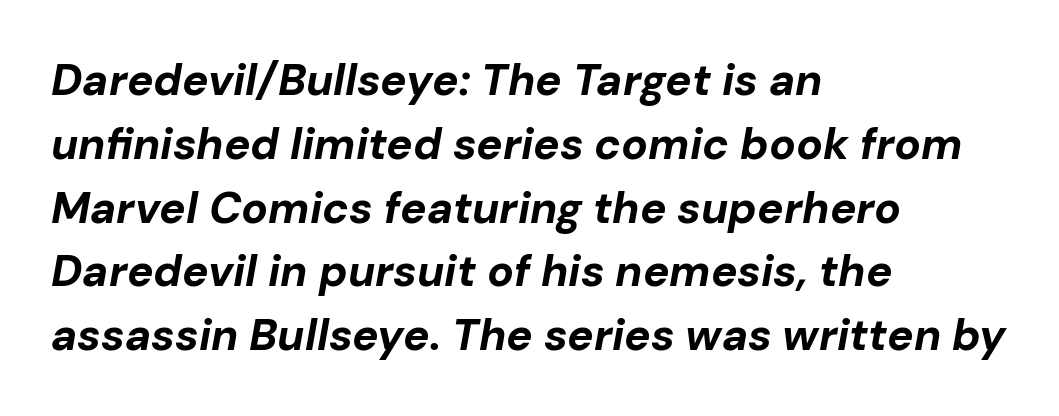
{"italic": "yes", "lean": "right", "slant_degrees": 10, "bold": "yes", "weight": "bold", "width": "normal", "stroke_contrast": "low", "x_height": "medium", "monospaced": "no", "underline": "no", "align": "left", "line_spacing": "normal", "line_spacing_ratio": 1.45, "letter_spacing": "normal", "letter_spacing_em": 0.0, "glyph_px": 44}
